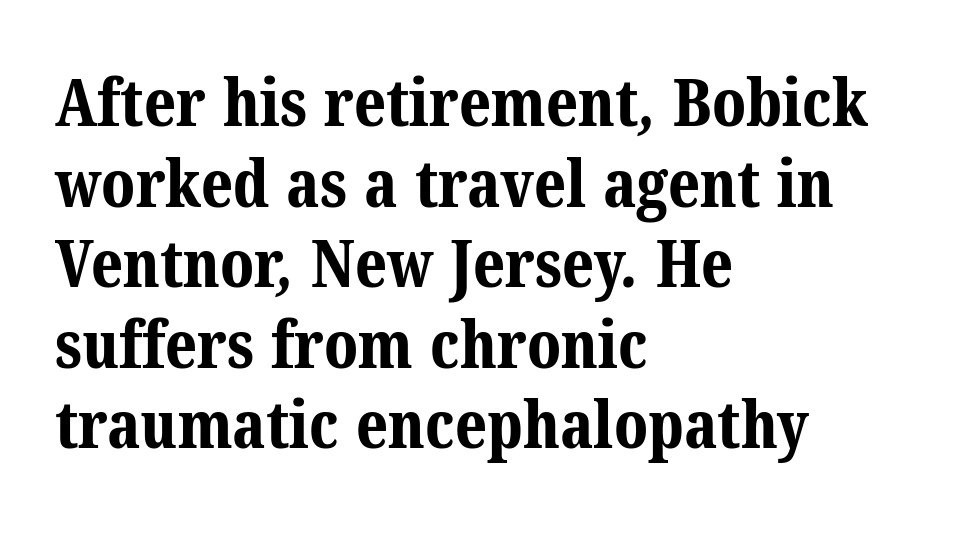
Q: Is the text bold? A: Yes.
Q: Is the typeface a serif or a sans-serif typeface? A: Serif.
Q: Is the text underlined? A: No.
Q: How is the paragraph aligned? A: Left-aligned.
Q: Is the spacing between letters normal or unusually wide? A: Normal.
Q: Width (condensed, normal, or wide)? A: Normal.
Q: Stroke contrast? A: Medium.
Q: x-height? A: Medium.
Q: Monospaced? A: No.
